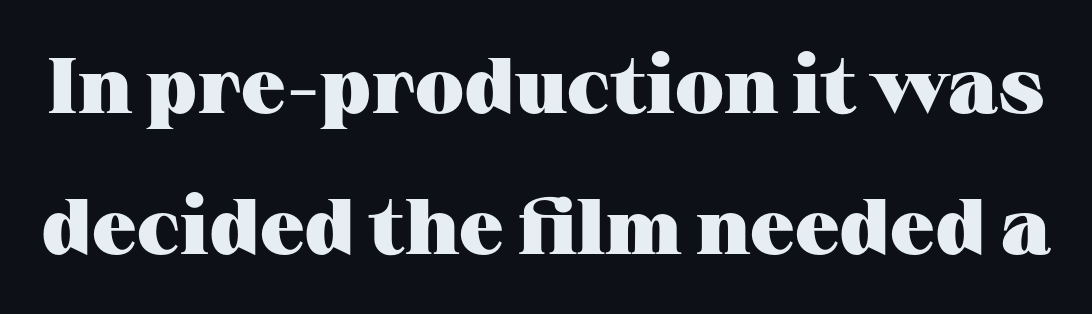
{"serif": "yes", "italic": "no", "bold": "yes", "weight": "heavy", "width": "wide", "stroke_contrast": "medium", "x_height": "medium", "monospaced": "no", "underline": "no", "line_spacing_ratio": 1.79, "letter_spacing": "normal", "letter_spacing_em": 0.0, "glyph_px": 79}
